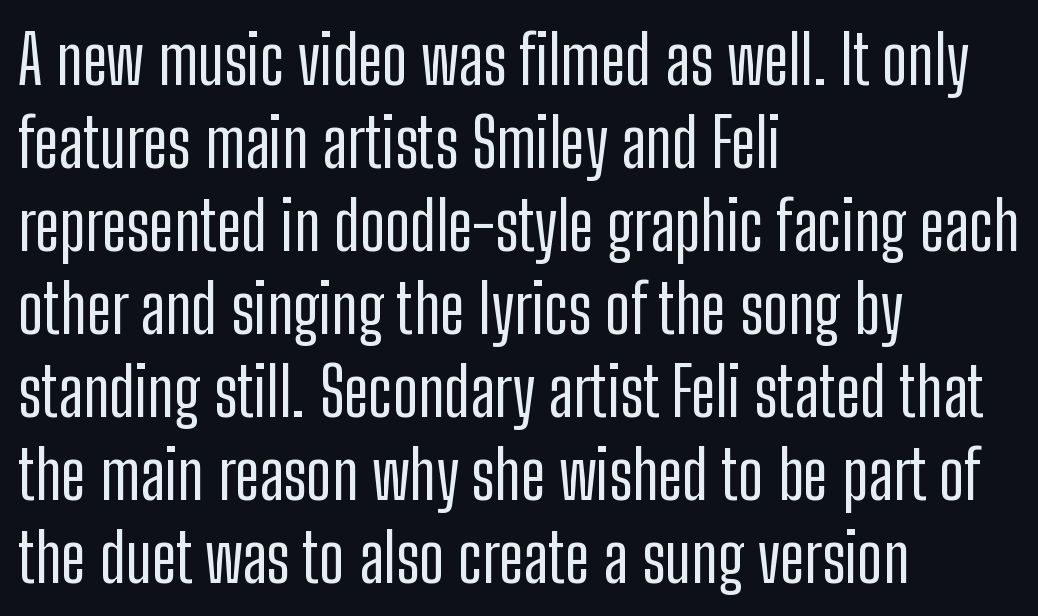
Q: Is the text italic (slanted)? A: No, it is upright.
Q: Is the typeface a serif or a sans-serif typeface? A: Sans-serif.
Q: Is the text underlined? A: No.
Q: How is the paragraph aligned? A: Left-aligned.
Q: Is the spacing between letters normal or unusually wide? A: Normal.
Q: Width (condensed, normal, or wide)? A: Condensed.
Q: Stroke contrast? A: Low.
Q: x-height? A: Medium.
Q: Monospaced? A: No.
